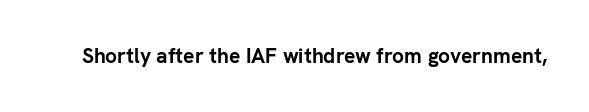
The letterforms sit shoulder to shoulder at normal distance. These lines were composed using upright roman letters. Check the space under the baseline: it is left empty. The sample has been set heavy, in full bold.
